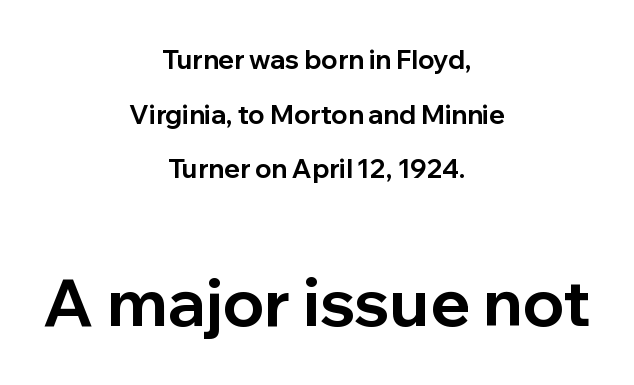
Posture: vertical. Neither beginnings nor endings align; midpoints do. Bigger letters appear in the bottom chunk; the top chunk is reduced. These lines carry a lot of weight — the face is fully bold. Honestly, the rows look like they've been pulled way apart. Has an underline been added? It has not.
